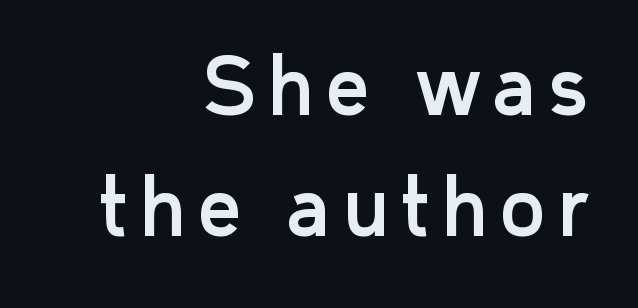
The image shows 76 px sans-serif type, upright; set right-aligned, normal line spacing (1.59x), not underlined; low stroke contrast and a medium x-height.
